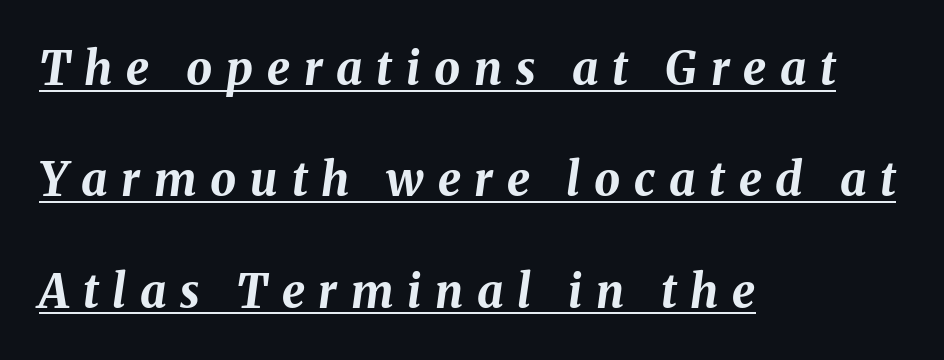
A typesetter would call this proportional, since set widths differ per character. If you drew a line through each stem, it would be angled. The text block is weighted toward the left margin, trailing off unevenly rightward. Caption: expanded tracking, letters set apart. This sample trades compactness for vertical openness between lines. The string is rendered with underlining switched on.
